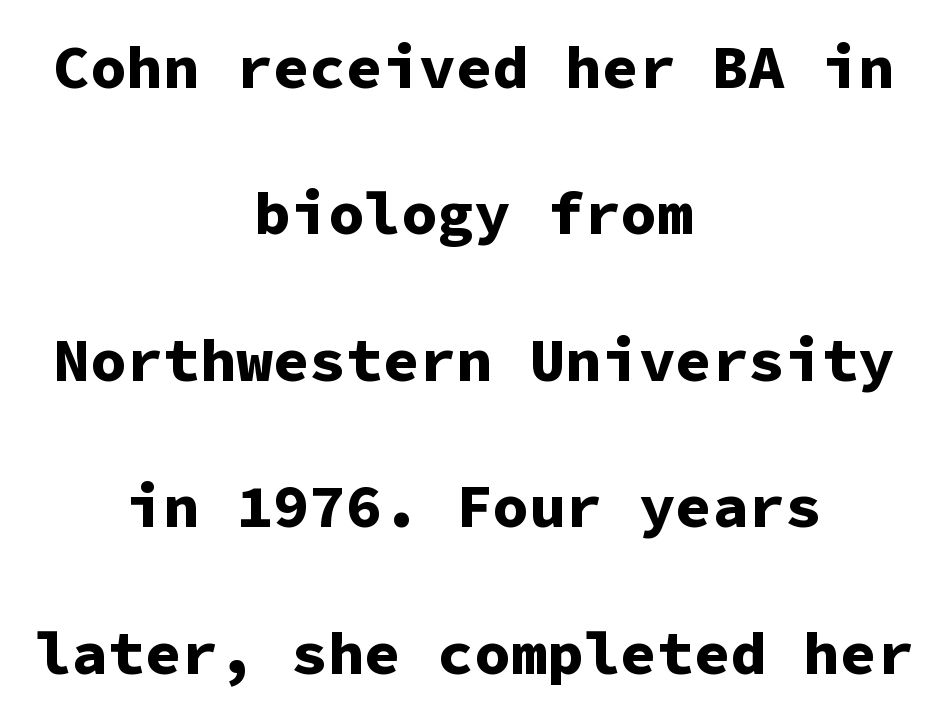
Q: Is the text bold? A: Yes.
Q: Is the text italic (slanted)? A: No, it is upright.
Q: Is the typeface a serif or a sans-serif typeface? A: Sans-serif.
Q: Is the text underlined? A: No.
Q: How is the paragraph aligned? A: Centered.
Q: Is the spacing between letters normal or unusually wide? A: Normal.
Q: Is the spacing between lines tight, normal or loose? A: Loose.
Q: Width (condensed, normal, or wide)? A: Normal.
Q: Stroke contrast? A: Low.
Q: x-height? A: Medium.
Q: Monospaced? A: Yes.
